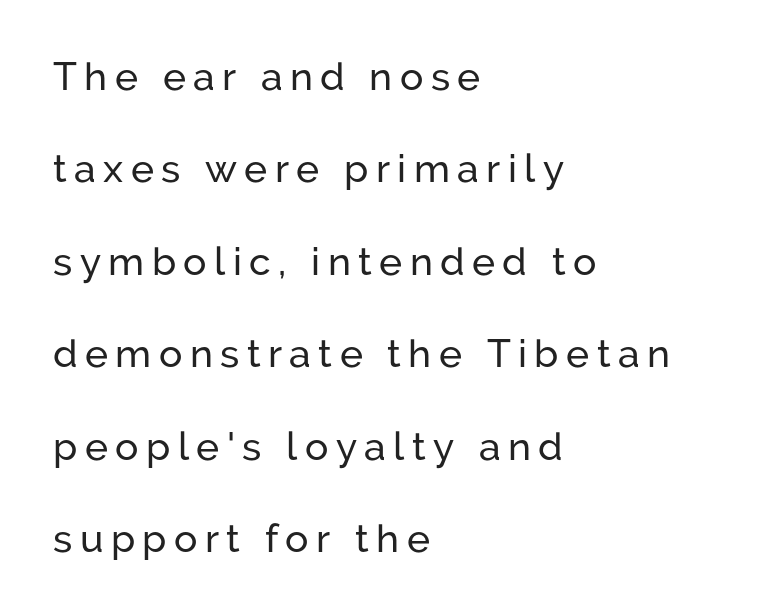
The image shows 39 px sans-serif type, upright; set left-aligned, loose line spacing (2.37x), not underlined; low stroke contrast and a medium x-height.
